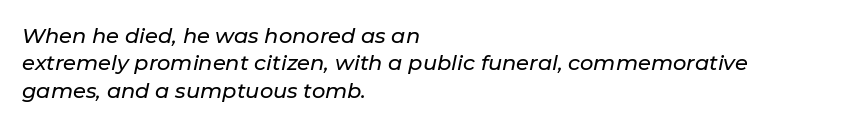
Q: Is the text italic (slanted)? A: Yes, it leans right by about 11 degrees.
Q: Is the text underlined? A: No.
Q: How is the paragraph aligned? A: Left-aligned.
Q: Is the spacing between letters normal or unusually wide? A: Normal.
Q: Is the spacing between lines tight, normal or loose? A: Normal.
